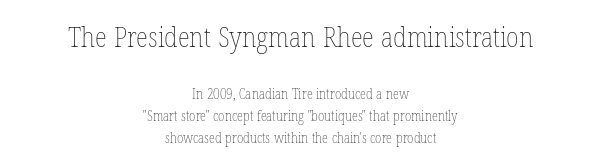
{"italic": "no", "bold": "no", "weight": "thin", "width": "condensed", "stroke_contrast": "low", "x_height": "medium", "monospaced": "no", "underline": "no", "align": "center", "line_spacing": "normal", "line_spacing_ratio": 1.59, "letter_spacing": "normal", "letter_spacing_em": 0.0, "larger_block": "first", "size_ratio": 2.0, "glyph_px": 28}
